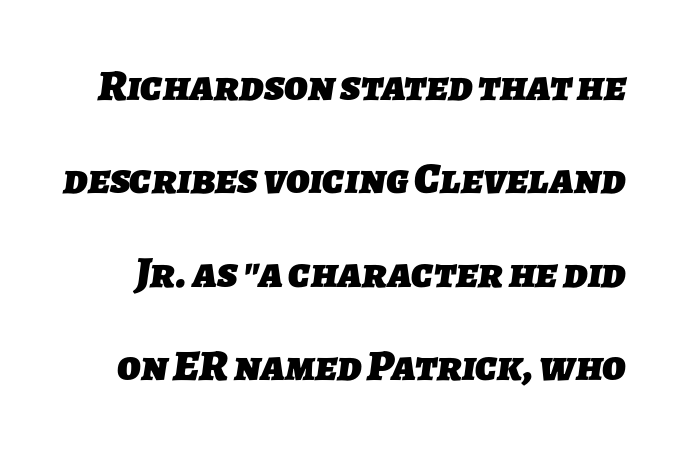
Q: Is the text bold? A: Yes.
Q: Is the typeface a serif or a sans-serif typeface? A: Sans-serif.
Q: Is the text underlined? A: No.
Q: Is the spacing between letters normal or unusually wide? A: Normal.
Q: Is the spacing between lines tight, normal or loose? A: Loose.
Q: Width (condensed, normal, or wide)? A: Normal.
Q: Stroke contrast? A: Low.
Q: x-height? A: Medium.
Q: Monospaced? A: No.
